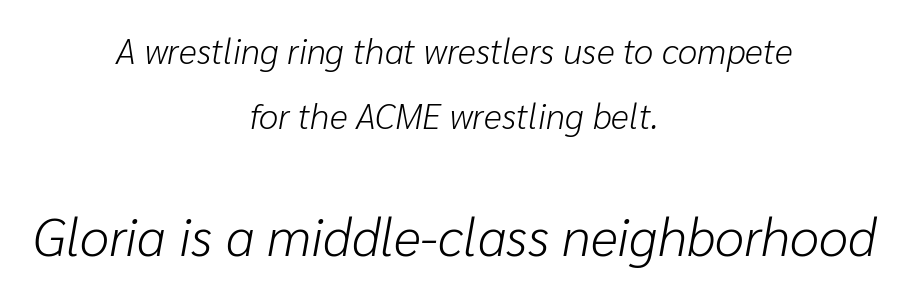
Italic? Definitely — the glyphs are oblique. The typesetter chose a symmetrical, centered arrangement here. Bare-footed words on every line. The following chunk of copy outweighs the initial chunk in type size.
